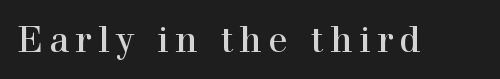
These lines are rendered in a variable-pitch font. This rendering employs a face with finishing strokes, i.e., a serif. The lettering holds an erect, upright posture throughout. Clear beneath every line of the passage.
